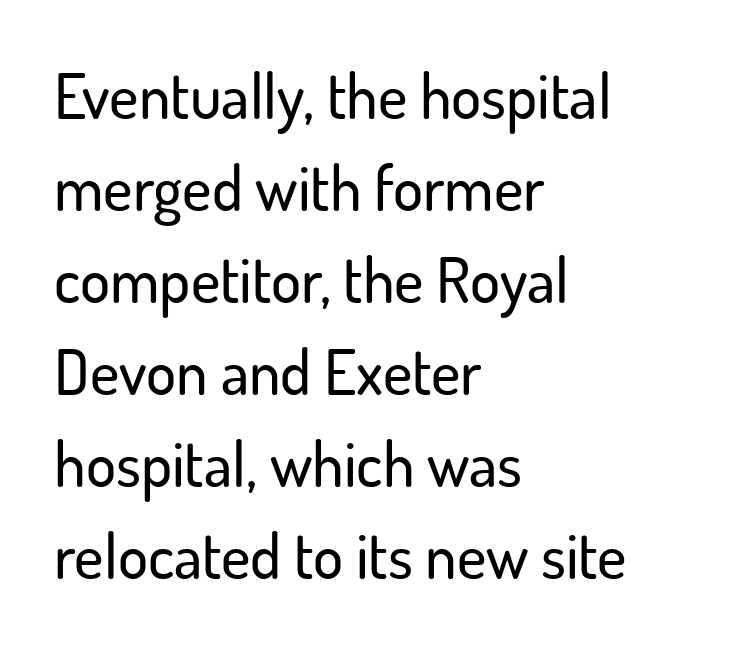
Horizontal bands of white between lines are of average thickness. The lines in this sample share a left origin and differ only in where they stop. What kind of face is this? One without serifs — a sans. Nobody drew a line under any word here. You could not count columns in this text — the font is proportionally spaced.
